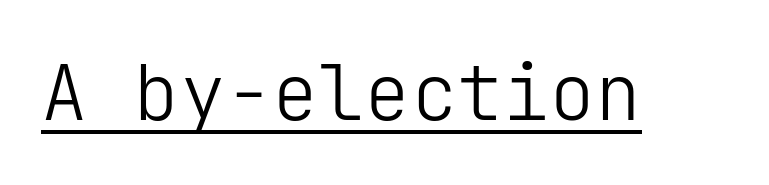
Q: Is the text bold? A: No.
Q: Is the text italic (slanted)? A: No, it is upright.
Q: Is the typeface a serif or a sans-serif typeface? A: Sans-serif.
Q: Is the text underlined? A: Yes.
Q: Is the spacing between letters normal or unusually wide? A: Normal.
Q: Width (condensed, normal, or wide)? A: Normal.
Q: Stroke contrast? A: Low.
Q: x-height? A: Medium.
